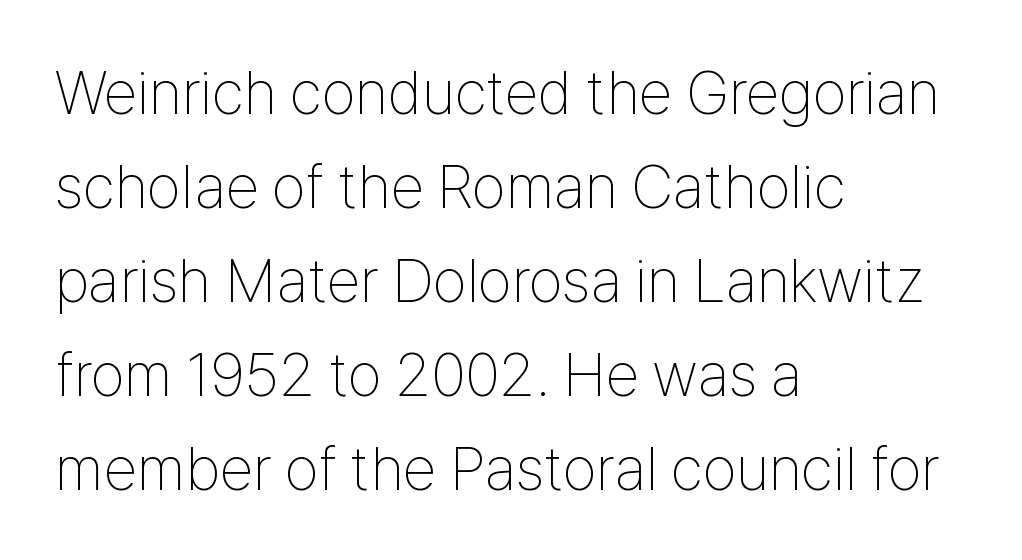
The image shows 61 px thin, condensed sans-serif type, upright; set left-aligned, normal line spacing (1.54x), normal letter spacing, not underlined; low stroke contrast and a medium x-height.
